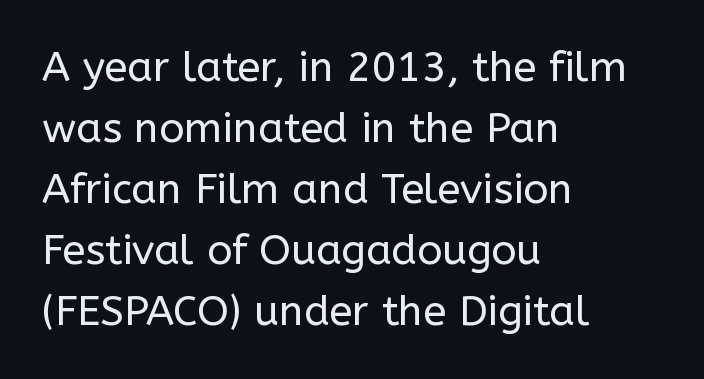
The image shows 42 px regular-weight sans-serif type, upright; set left-aligned, normal line spacing (1.45x), normal letter spacing, not underlined; low stroke contrast and a medium x-height.
